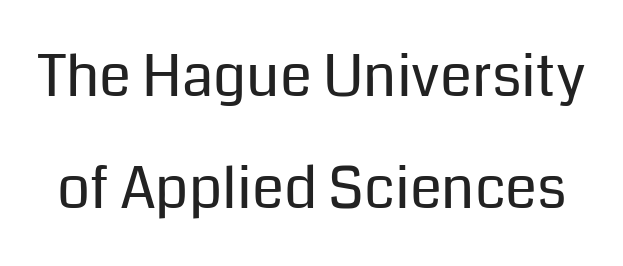
{"serif": "no", "italic": "no", "bold": "no", "weight": "regular", "width": "normal", "stroke_contrast": "low", "x_height": "medium", "monospaced": "no", "underline": "no", "line_spacing": "loose", "line_spacing_ratio": 1.93, "letter_spacing": "normal", "letter_spacing_em": 0.0, "glyph_px": 58}
